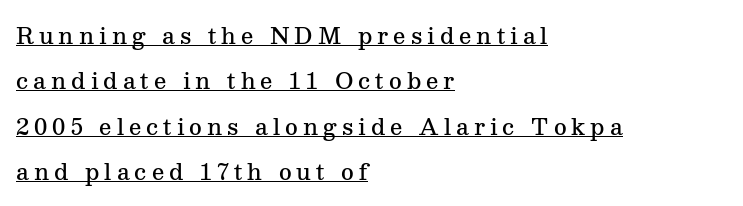
The paragraph shown leans on its left margin. Compared with typical body copy, the letter spacing here is much looser. Caption: semibold face, moderately heavy strokes. Underline: present.
